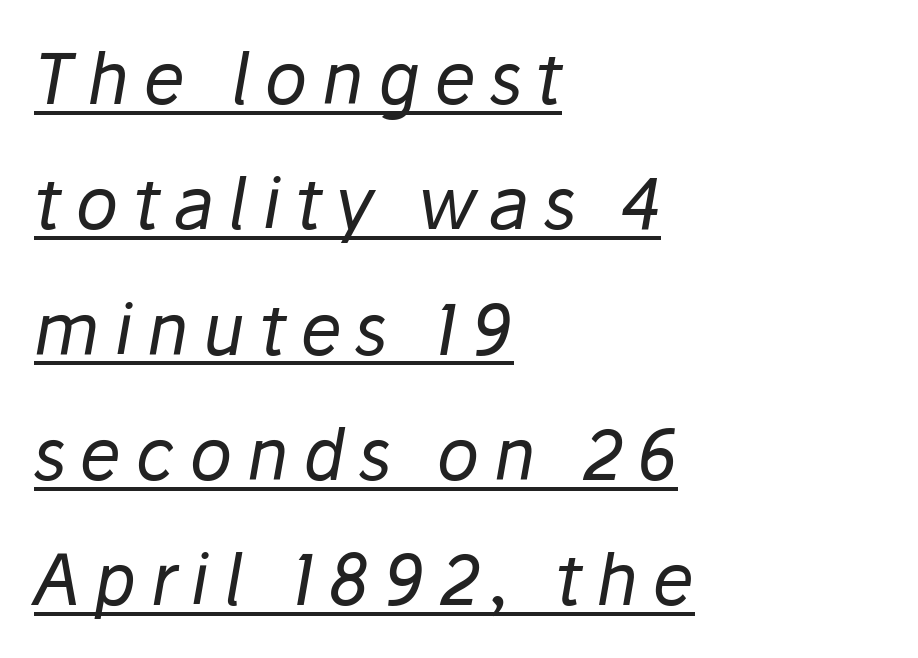
Q: Is the text bold? A: No.
Q: Is the text italic (slanted)? A: Yes, it leans right by about 10 degrees.
Q: Is the text underlined? A: Yes.
Q: How is the paragraph aligned? A: Left-aligned.
Q: Is the spacing between letters normal or unusually wide? A: Unusually wide.
Q: Width (condensed, normal, or wide)? A: Normal.
Q: Stroke contrast? A: Low.
Q: x-height? A: Medium.
Q: Monospaced? A: No.
